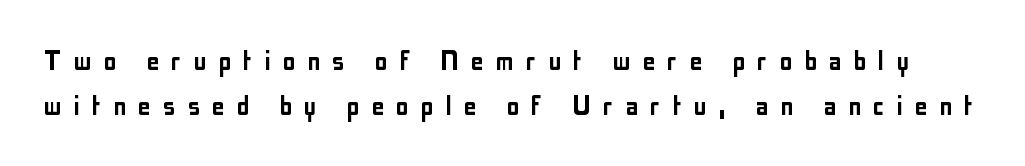
Q: Is the text italic (slanted)? A: No, it is upright.
Q: Is the typeface a serif or a sans-serif typeface? A: Sans-serif.
Q: Is the text underlined? A: No.
Q: Is the spacing between letters normal or unusually wide? A: Unusually wide.
Q: Is the spacing between lines tight, normal or loose? A: Normal.
Q: Width (condensed, normal, or wide)? A: Condensed.
Q: Stroke contrast? A: Low.
Q: x-height? A: Medium.
Q: Monospaced? A: No.
